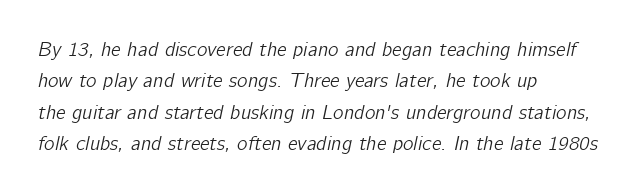
The image shows 20 px text type, italic (leaning right); set left-aligned, normal line spacing (1.57x), normal letter spacing, not underlined.
